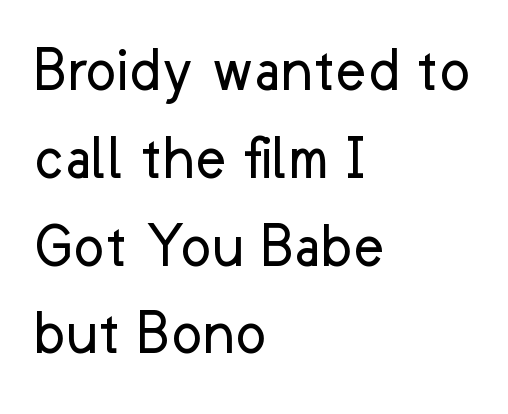
{"serif": "no", "italic": "no", "bold": "no", "weight": "regular", "width": "normal", "stroke_contrast": "low", "x_height": "medium", "monospaced": "no", "underline": "no", "align": "left", "line_spacing": "normal", "line_spacing_ratio": 1.33, "letter_spacing": "normal", "letter_spacing_em": 0.0, "glyph_px": 66}
